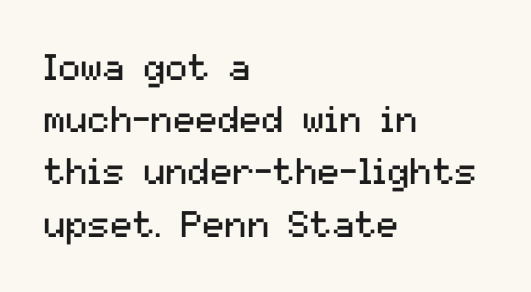
Q: Is the text bold? A: No.
Q: Is the text italic (slanted)? A: No, it is upright.
Q: Is the typeface a serif or a sans-serif typeface? A: Sans-serif.
Q: Is the text underlined? A: No.
Q: How is the paragraph aligned? A: Left-aligned.
Q: Is the spacing between letters normal or unusually wide? A: Normal.
Q: Is the spacing between lines tight, normal or loose? A: Normal.
Q: Width (condensed, normal, or wide)? A: Normal.
Q: Stroke contrast? A: Medium.
Q: x-height? A: Medium.
Q: Monospaced? A: No.
